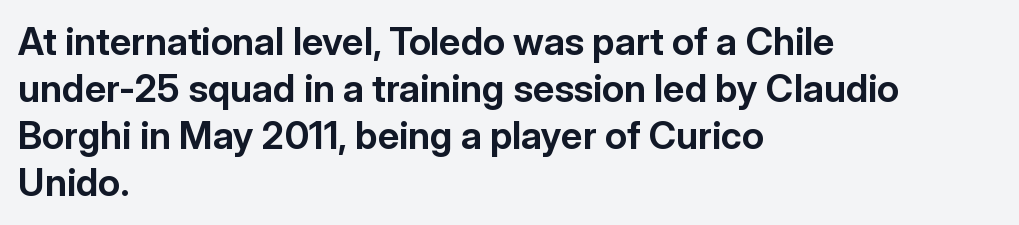
{"serif": "no", "italic": "no", "bold": "yes", "weight": "bold", "width": "normal", "stroke_contrast": "low", "x_height": "medium", "monospaced": "no", "underline": "no", "align": "left", "line_spacing_ratio": 1.24, "letter_spacing": "normal", "letter_spacing_em": 0.0, "glyph_px": 38}
